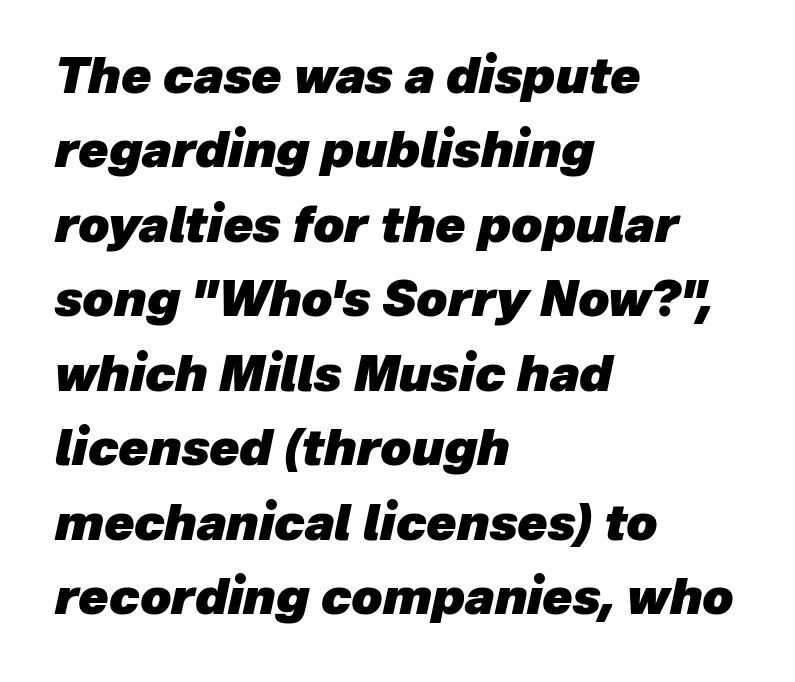
The typesetter chose a ragged-right arrangement here. An italicized treatment has been applied to the whole sample. Looks like regular typesetting: each glyph gets only the width it needs. A dark, heavy texture on the line: the type is bold. This rendering features lettering with no underline.
